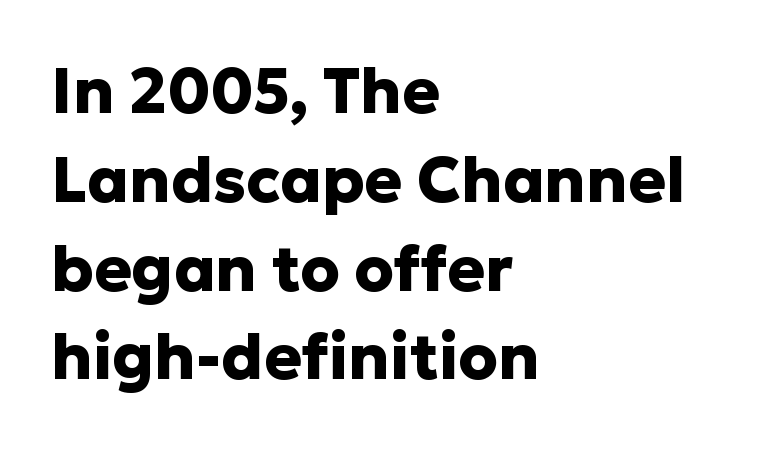
{"serif": "no", "italic": "no", "bold": "yes", "weight": "heavy", "width": "normal", "stroke_contrast": "low", "x_height": "medium", "monospaced": "no", "underline": "no", "align": "left", "line_spacing": "normal", "line_spacing_ratio": 1.41, "letter_spacing": "normal", "letter_spacing_em": 0.0, "glyph_px": 63}
